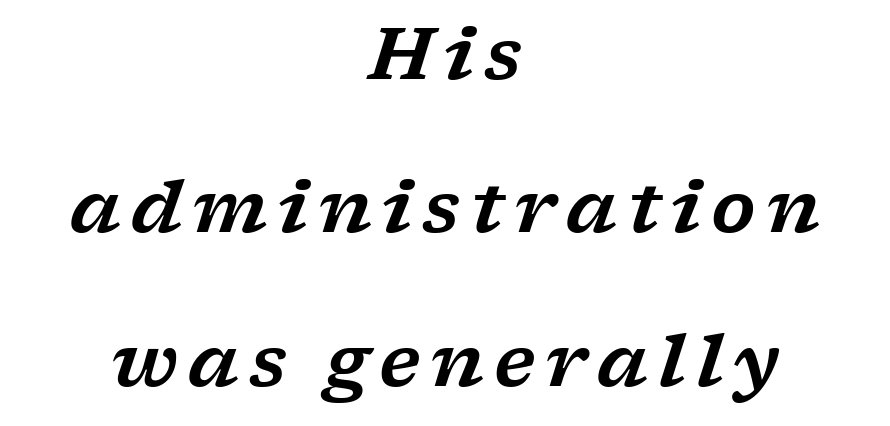
Check the space under the baseline: it is left empty. One-word summary of the alignment: center. Unlike a clean sans, this face finishes its strokes with serifs. Each new line begins a long way beneath the previous one. Italic? Definitely — the glyphs are oblique.
